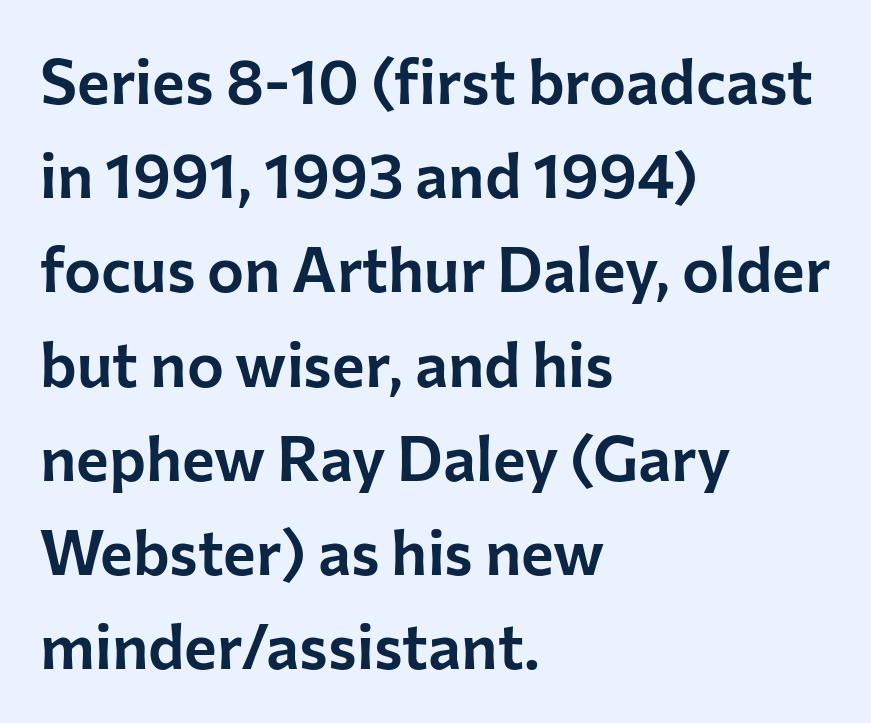
Varying glyph widths throughout — classic text-font behaviour. Do the letters lean? They stand straight. The designer went with a sans here, leaving each stem footless. Typeset ragged right — the left edge is the straight one.
